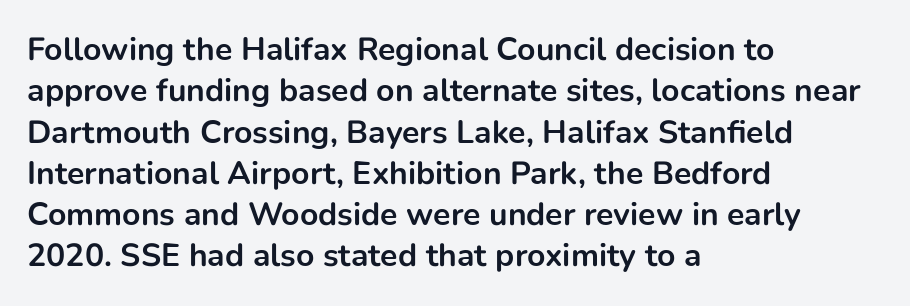
{"serif": "no", "italic": "no", "bold": "yes", "weight": "bold", "width": "normal", "stroke_contrast": "low", "x_height": "medium", "monospaced": "no", "underline": "no", "align": "left", "line_spacing": "normal", "line_spacing_ratio": 1.29, "letter_spacing": "normal", "letter_spacing_em": 0.0, "glyph_px": 32}
